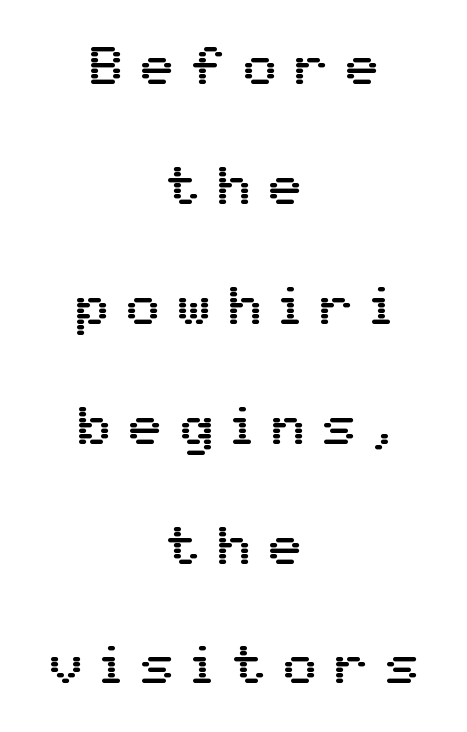
Q: Is the text italic (slanted)? A: No, it is upright.
Q: Is the typeface a serif or a sans-serif typeface? A: Sans-serif.
Q: Is the text underlined? A: No.
Q: How is the paragraph aligned? A: Centered.
Q: Is the spacing between letters normal or unusually wide? A: Unusually wide.
Q: Is the spacing between lines tight, normal or loose? A: Loose.
Q: Width (condensed, normal, or wide)? A: Normal.
Q: Stroke contrast? A: Medium.
Q: x-height? A: Medium.
Q: Monospaced? A: No.
